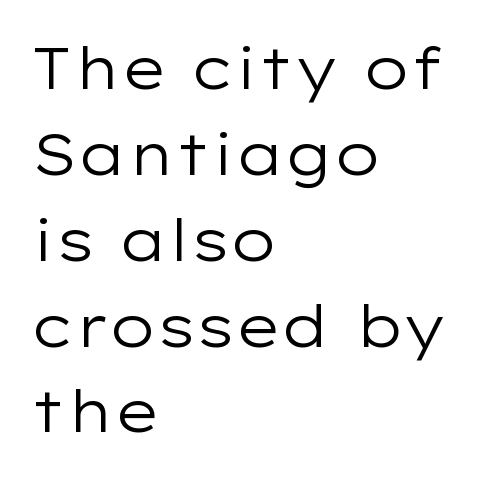
Stroke mass is kept to a normal reading level or below. Varying glyph widths throughout — classic text-font behaviour. The rendering shows plain stroke endings on the letterforms — a sans-serif design. The font's upright variant was chosen for this text.
